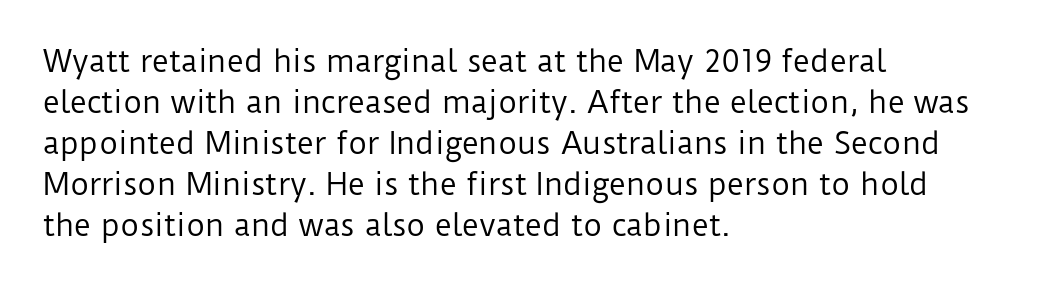
Q: Is the text bold? A: No.
Q: Is the text italic (slanted)? A: No, it is upright.
Q: Is the typeface a serif or a sans-serif typeface? A: Sans-serif.
Q: Is the text underlined? A: No.
Q: How is the paragraph aligned? A: Left-aligned.
Q: Is the spacing between letters normal or unusually wide? A: Normal.
Q: Is the spacing between lines tight, normal or loose? A: Normal.
Q: Width (condensed, normal, or wide)? A: Normal.
Q: Stroke contrast? A: Low.
Q: x-height? A: Medium.
Q: Monospaced? A: No.
